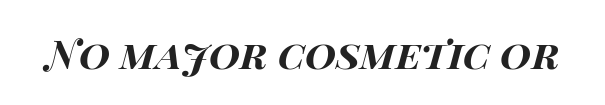
{"italic": "yes", "lean": "right", "slant_degrees": 14, "bold": "yes", "weight": "bold", "width": "wide", "stroke_contrast": "high", "x_height": "large", "monospaced": "no", "underline": "no", "letter_spacing": "normal", "letter_spacing_em": 0.0, "glyph_px": 40}
